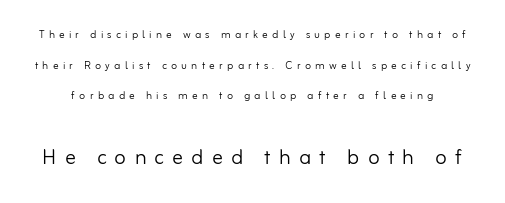
Q: Is the text bold? A: No.
Q: Is the text italic (slanted)? A: No, it is upright.
Q: Is the text underlined? A: No.
Q: Is the spacing between letters normal or unusually wide? A: Unusually wide.
Q: Is the spacing between lines tight, normal or loose? A: Loose.
Q: Which block of text is set in a larger size, the first (top) or the second (bottom)? A: The second (bottom) one.
